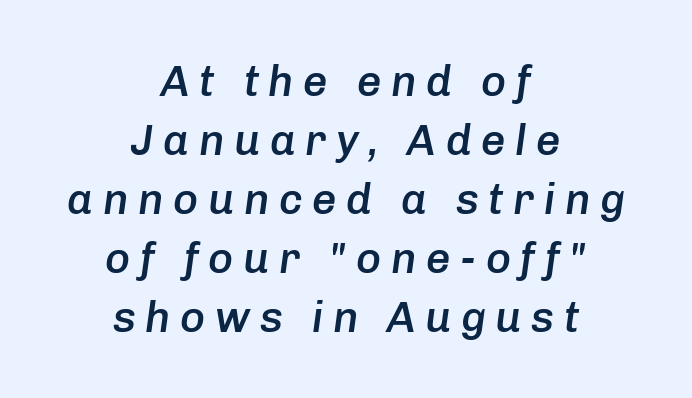
Q: Is the text bold? A: Semi-bold.
Q: Is the text italic (slanted)? A: Yes, it leans right by about 8 degrees.
Q: Is the text underlined? A: No.
Q: How is the paragraph aligned? A: Centered.
Q: Is the spacing between letters normal or unusually wide? A: Unusually wide.
Q: Is the spacing between lines tight, normal or loose? A: Normal.
Q: Width (condensed, normal, or wide)? A: Normal.
Q: Stroke contrast? A: Low.
Q: x-height? A: Medium.
Q: Monospaced? A: No.
